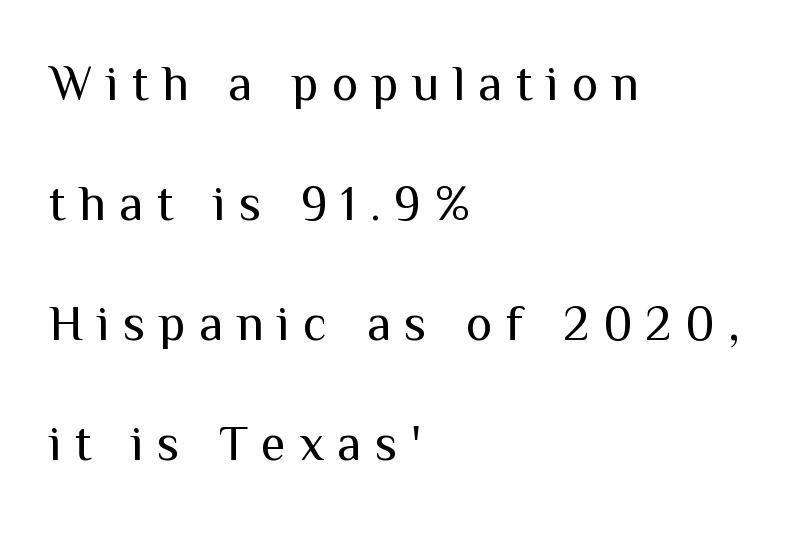
The image shows 50 px regular-weight sans-serif type, upright; set left-aligned, loose line spacing (2.4x), unusually wide letter spacing (+0.27 em), not underlined; medium stroke contrast and a medium x-height.
